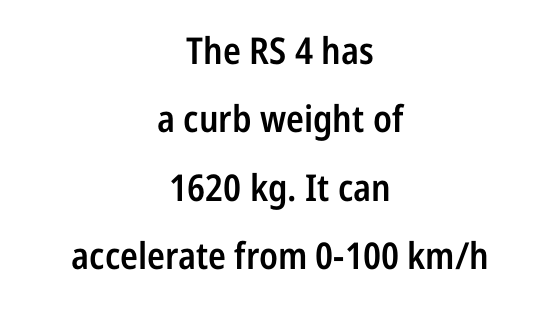
The image shows 37 px semibold, condensed sans-serif type, upright; set centered, line spacing 1.85x, normal letter spacing, not underlined; low stroke contrast and a medium x-height.
